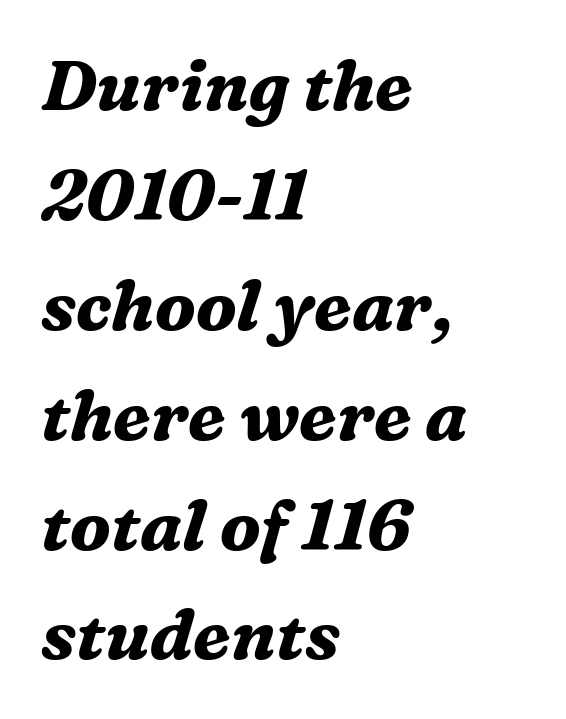
Each line starts at the same left margin while the right side varies. Weight: bold. Tall strokes in this sample are angled rather than plumb. Proportional: the letters do not fall into vertical columns. Clear beneath every line of the passage. Yep, those are serifs on the letters.
